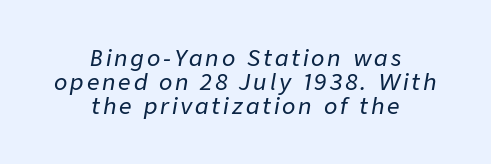
The image shows 22 px text type, italic (leaning right); set centered, tight line spacing (1.09x), not underlined.
